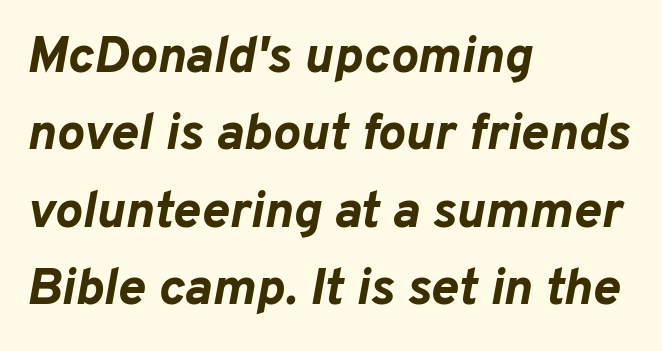
{"italic": "yes", "lean": "right", "slant_degrees": 10, "bold": "yes", "weight": "bold", "width": "normal", "stroke_contrast": "low", "x_height": "medium", "monospaced": "no", "underline": "no", "align": "left", "line_spacing": "normal", "line_spacing_ratio": 1.49, "letter_spacing": "normal", "letter_spacing_em": 0.0, "glyph_px": 52}
